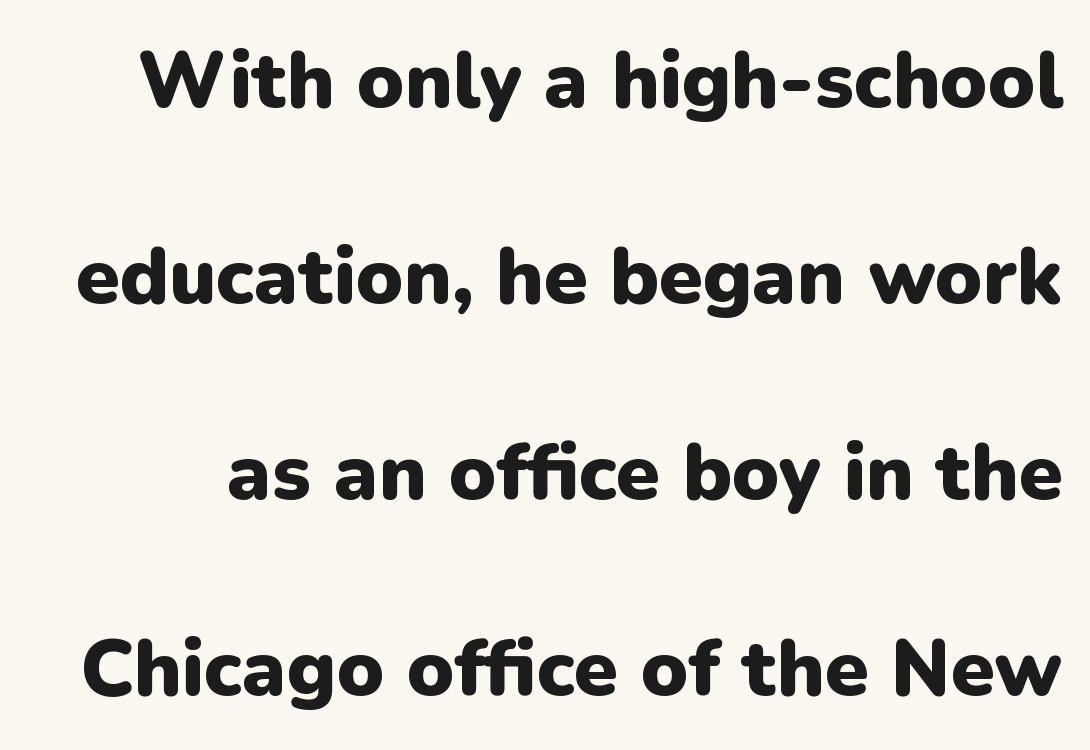
Quick note: interline space is abundant. Heft: maximum for text — a bold. Tracking value appears to be zero — textbook default spacing. Proportional: the letters do not fall into vertical columns. Do the letters lean? They stand straight.
